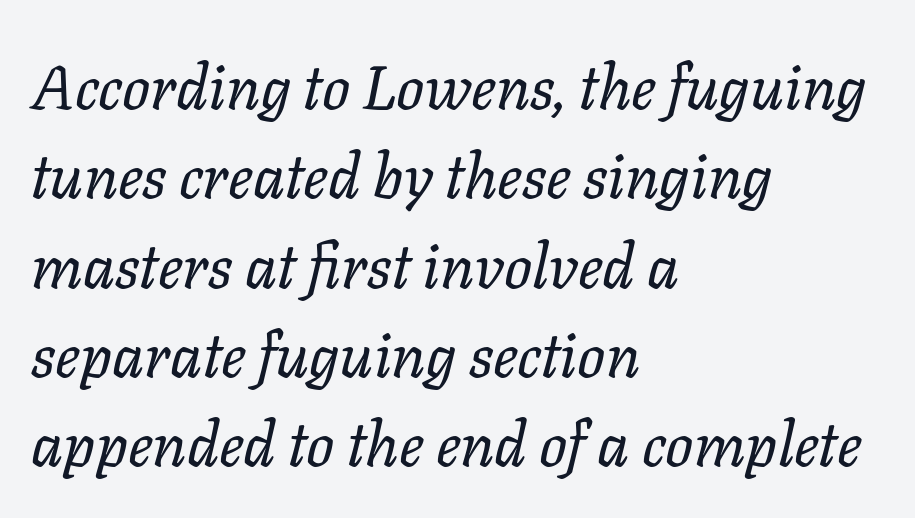
Stem width sits at or under what a default text font uses. If you drew a ruler down the left edge, every line would touch it. The words here are not underlined. Looks like regular typesetting: each glyph gets only the width it needs. The line-height multiplier appears to be the usual default.
